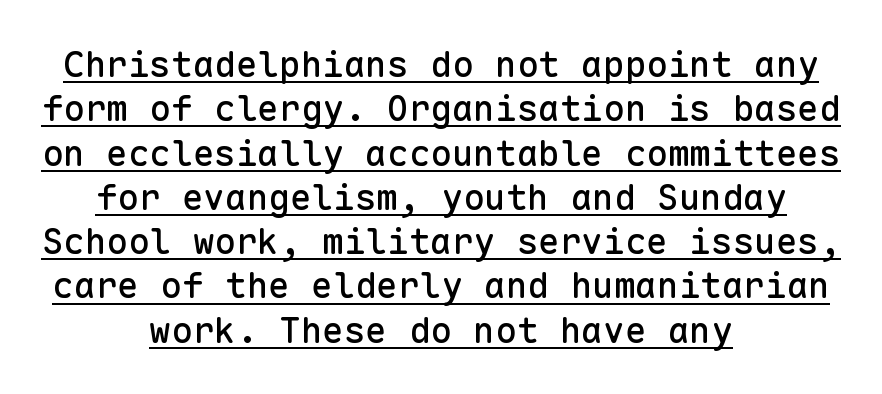
Q: Is the text italic (slanted)? A: No, it is upright.
Q: Is the typeface a serif or a sans-serif typeface? A: Sans-serif.
Q: Is the text underlined? A: Yes.
Q: How is the paragraph aligned? A: Centered.
Q: Is the spacing between letters normal or unusually wide? A: Normal.
Q: Width (condensed, normal, or wide)? A: Normal.
Q: Stroke contrast? A: Low.
Q: x-height? A: Medium.
Q: Monospaced? A: Yes.
